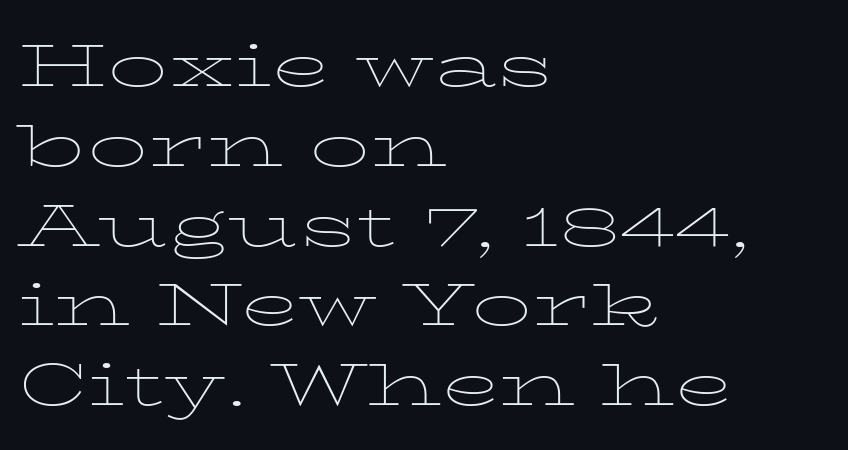
Q: Is the text bold? A: No.
Q: Is the text italic (slanted)? A: No, it is upright.
Q: Is the typeface a serif or a sans-serif typeface? A: Serif.
Q: Is the text underlined? A: No.
Q: How is the paragraph aligned? A: Left-aligned.
Q: Is the spacing between letters normal or unusually wide? A: Normal.
Q: Is the spacing between lines tight, normal or loose? A: Normal.
Q: Width (condensed, normal, or wide)? A: Wide.
Q: Stroke contrast? A: Low.
Q: x-height? A: Medium.
Q: Monospaced? A: No.
